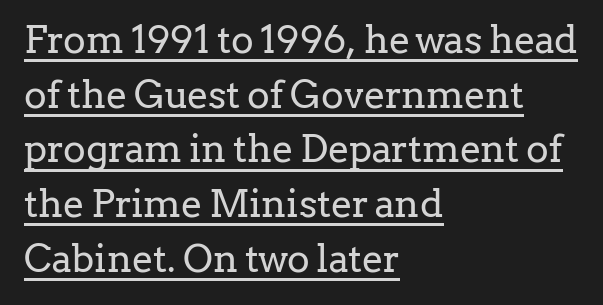
The image shows 38 px regular-weight serif type, upright; set left-aligned, normal line spacing (1.44x), normal letter spacing, underlined; low stroke contrast and a medium x-height.
